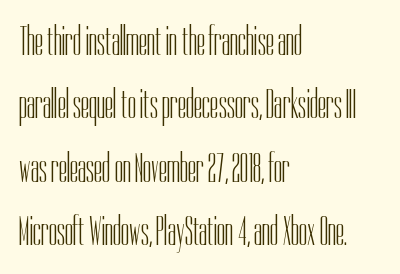
{"serif": "no", "italic": "no", "bold": "no", "weight": "light", "width": "condensed", "stroke_contrast": "low", "x_height": "medium", "monospaced": "no", "underline": "no", "align": "left", "line_spacing": "normal", "line_spacing_ratio": 1.51, "letter_spacing": "normal", "letter_spacing_em": 0.0, "glyph_px": 42}
